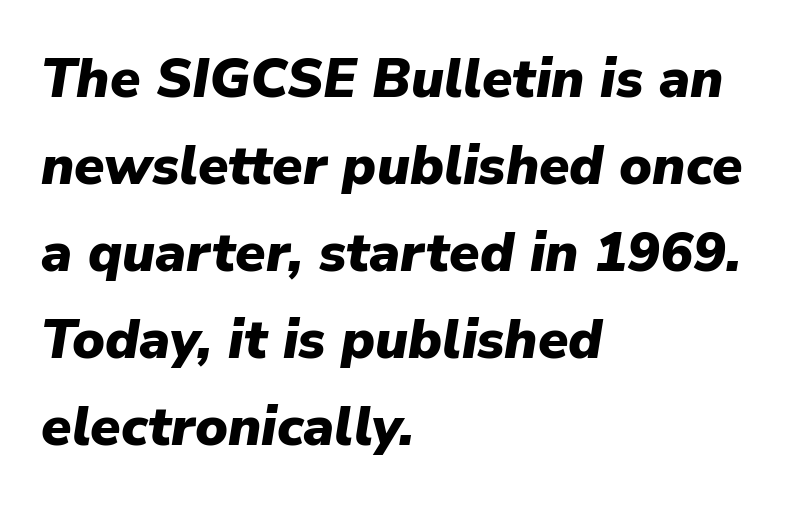
{"italic": "yes", "lean": "right", "slant_degrees": 9, "bold": "yes", "weight": "heavy", "width": "normal", "stroke_contrast": "low", "x_height": "medium", "monospaced": "no", "underline": "no", "align": "left", "line_spacing": "normal", "line_spacing_ratio": 1.58, "letter_spacing": "normal", "letter_spacing_em": 0.0, "glyph_px": 55}
